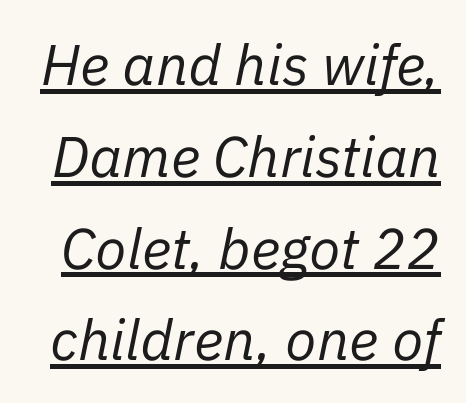
Q: Is the text bold? A: No.
Q: Is the text italic (slanted)? A: Yes, it leans right by about 11 degrees.
Q: Is the text underlined? A: Yes.
Q: Is the spacing between letters normal or unusually wide? A: Normal.
Q: Is the spacing between lines tight, normal or loose? A: Normal.
Q: Width (condensed, normal, or wide)? A: Normal.
Q: Stroke contrast? A: Low.
Q: x-height? A: Medium.
Q: Monospaced? A: No.
